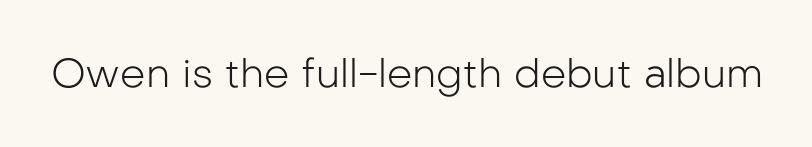
{"serif": "no", "italic": "no", "bold": "no", "weight": "light", "width": "normal", "stroke_contrast": "low", "x_height": "medium", "monospaced": "no", "underline": "no", "letter_spacing": "normal", "letter_spacing_em": 0.0, "glyph_px": 40}
